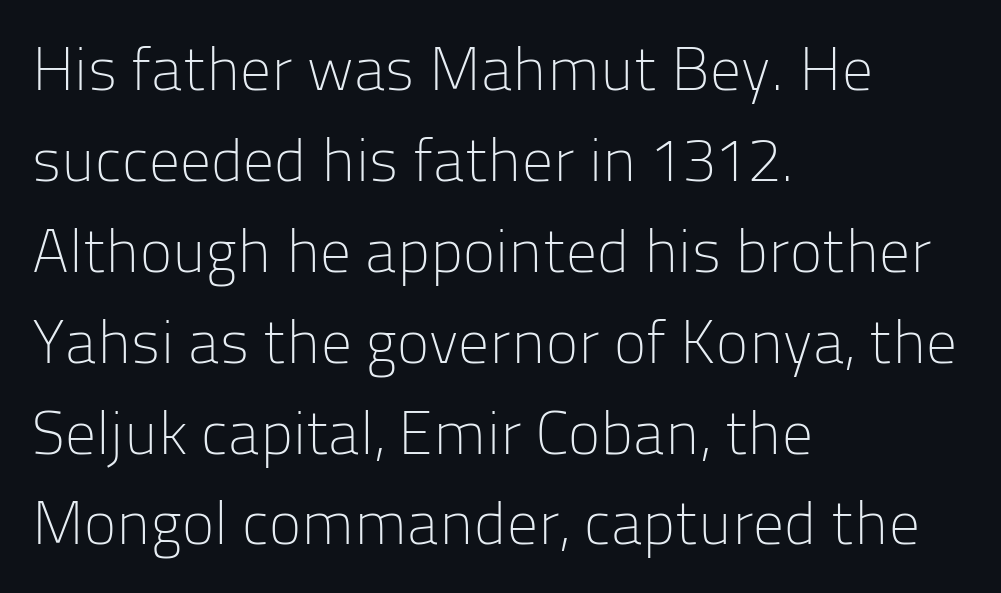
{"serif": "no", "italic": "no", "bold": "no", "weight": "light", "width": "normal", "stroke_contrast": "low", "x_height": "medium", "monospaced": "no", "underline": "no", "align": "left", "line_spacing": "normal", "line_spacing_ratio": 1.49, "letter_spacing": "normal", "letter_spacing_em": 0.0, "glyph_px": 61}
